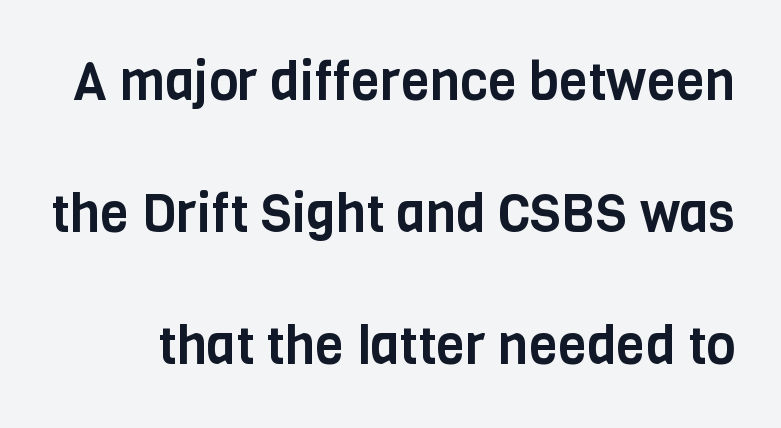
Q: Is the text italic (slanted)? A: No, it is upright.
Q: Is the typeface a serif or a sans-serif typeface? A: Sans-serif.
Q: Is the text underlined? A: No.
Q: Is the spacing between letters normal or unusually wide? A: Normal.
Q: Is the spacing between lines tight, normal or loose? A: Loose.
Q: Width (condensed, normal, or wide)? A: Condensed.
Q: Stroke contrast? A: Low.
Q: x-height? A: Large.
Q: Monospaced? A: No.
